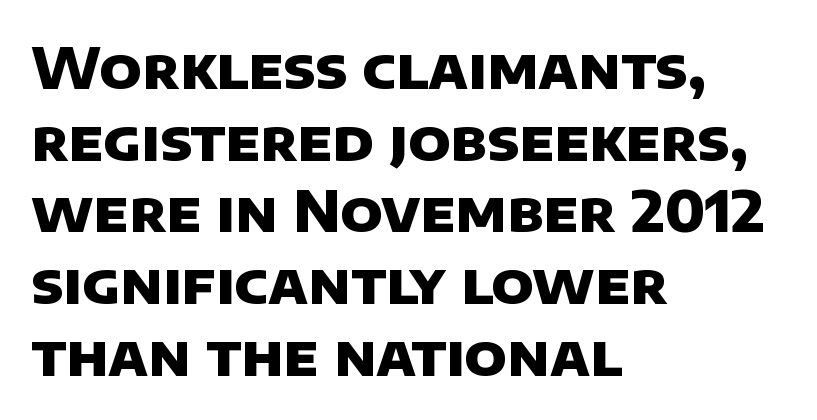
Look at the stroke-to-counter ratio: heavy, a bold. The baseline area is clear. Stroke terminals: plain, sans-serif. The compositor pushed each line to the left boundary. The rendering uses natural spacing where letterforms have individual widths. The line-height multiplier appears to be the usual default.
